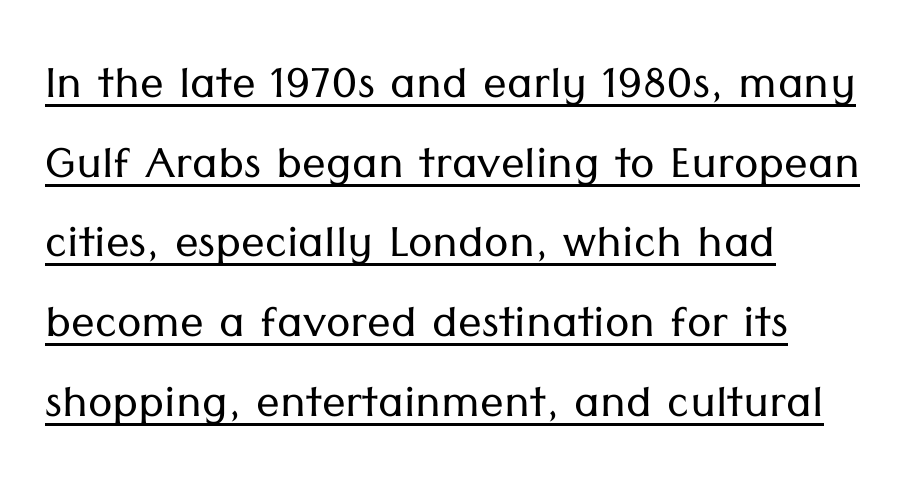
{"serif": "no", "italic": "no", "bold": "no", "weight": "light", "width": "normal", "stroke_contrast": "low", "x_height": "medium", "monospaced": "no", "underline": "yes", "align": "left", "line_spacing": "normal", "line_spacing_ratio": 1.35, "letter_spacing": "normal", "letter_spacing_em": 0.0, "glyph_px": 59}
